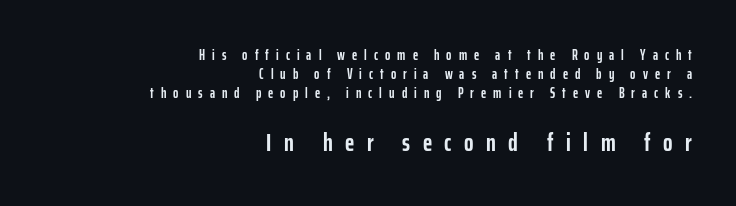
Q: Is the text bold? A: Yes.
Q: Is the text italic (slanted)? A: No, it is upright.
Q: Is the text underlined? A: No.
Q: How is the paragraph aligned? A: Right-aligned.
Q: Is the spacing between letters normal or unusually wide? A: Unusually wide.
Q: Is the spacing between lines tight, normal or loose? A: Normal.
Q: Which block of text is set in a larger size, the first (top) or the second (bottom)? A: The second (bottom) one.
